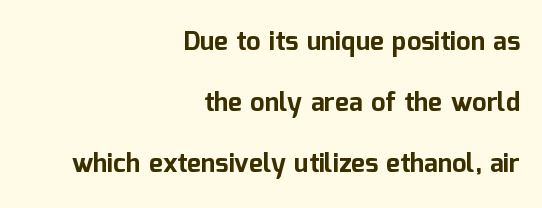
The space between consecutive lines is lavish. Each row of text sits above clean, open space. A typesetter would call this zero additional tracking. Chunky letters — that's bold for sure.
